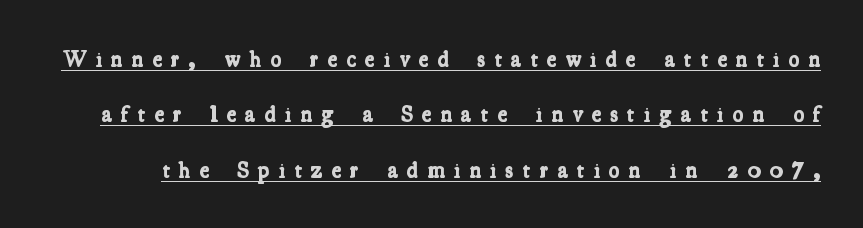
Emphasis by weight is at full strength: bold. Compared with undecorated copy, this sample adds a rule below the words. Interline gaps are noticeably wide in this sample. Each word looks stretched out because of the extra space between its letters.
